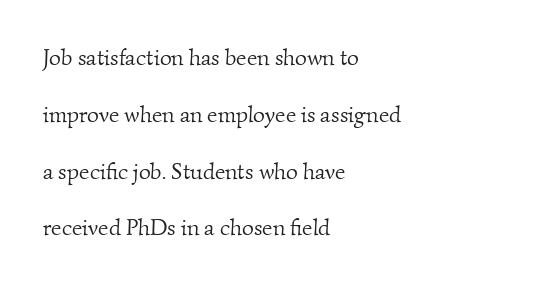
Compared with a typical body face, this is equally light or lighter still. No extra tracking has been applied to these lines. Compared with typical paragraphs, the rows here are farther apart. One-word summary of the alignment: left. Descenders are the only things crossing below the line.
